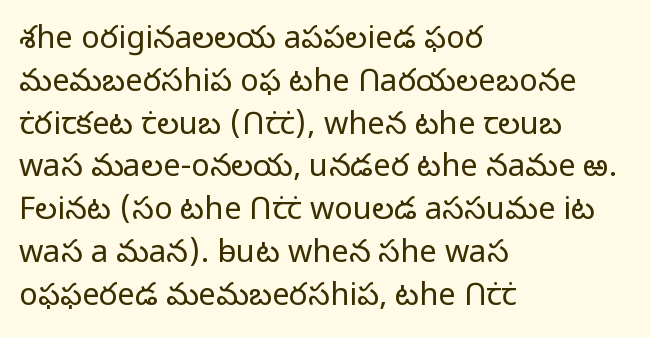
Q: Is the text bold? A: No.
Q: Is the text italic (slanted)? A: No, it is upright.
Q: Is the typeface a serif or a sans-serif typeface? A: Sans-serif.
Q: Is the text underlined? A: No.
Q: How is the paragraph aligned? A: Left-aligned.
Q: Is the spacing between letters normal or unusually wide? A: Normal.
Q: Is the spacing between lines tight, normal or loose? A: Normal.
Q: Width (condensed, normal, or wide)? A: Normal.
Q: Stroke contrast? A: Low.
Q: x-height? A: Medium.
Q: Monospaced? A: No.
